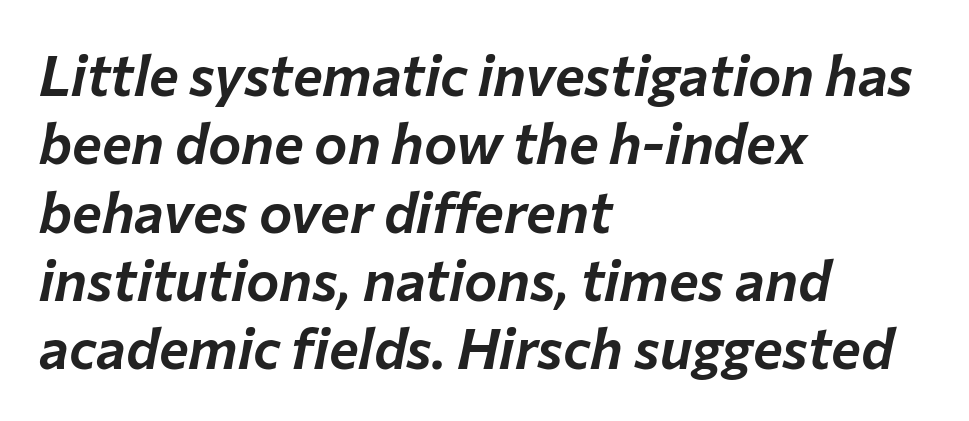
{"italic": "yes", "lean": "right", "slant_degrees": 12, "width": "normal", "stroke_contrast": "low", "x_height": "medium", "monospaced": "no", "underline": "no", "align": "left", "line_spacing_ratio": 1.22, "letter_spacing": "normal", "letter_spacing_em": 0.0, "glyph_px": 56}
